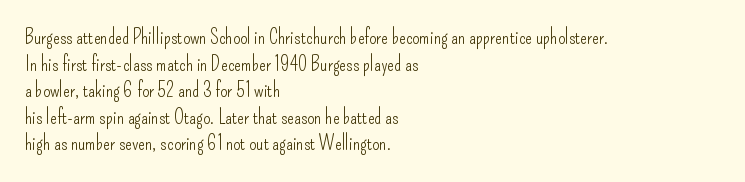
The image shows 20 px text type, upright; set left-aligned, normal line spacing (1.33x), normal letter spacing, not underlined.
